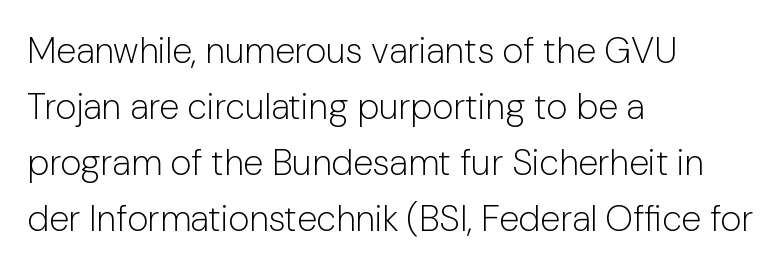
{"serif": "no", "italic": "no", "bold": "no", "weight": "light", "width": "normal", "stroke_contrast": "low", "x_height": "medium", "monospaced": "no", "underline": "no", "align": "left", "line_spacing": "normal", "line_spacing_ratio": 1.56, "letter_spacing": "normal", "letter_spacing_em": 0.0, "glyph_px": 36}
